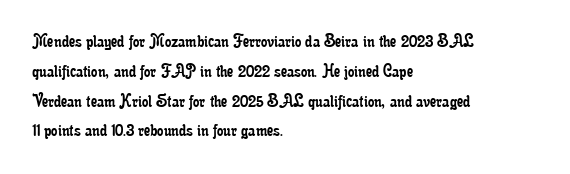
Rule under the text: the space is simply empty. Upright lettering throughout. This rendering leaves character spacing at its baseline value. If you drew a ruler down the left edge, every line would touch it. Is there much room between lines? A standard amount, neither cramped nor airy. This reads as an unemphasized weight, regular at the heaviest.
